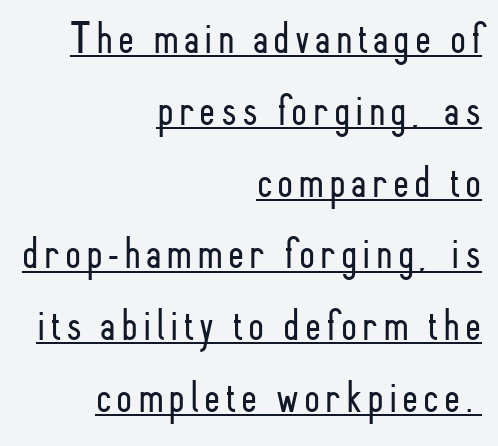
The image shows 46 px light, condensed sans-serif type, upright; set right-aligned, normal line spacing (1.56x), underlined; low stroke contrast and a small x-height.
